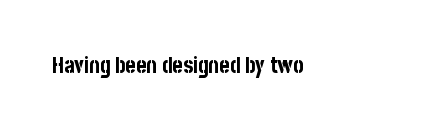
{"italic": "no", "bold": "yes", "underline": "no", "letter_spacing": "normal", "letter_spacing_em": 0.0, "glyph_px": 22}
